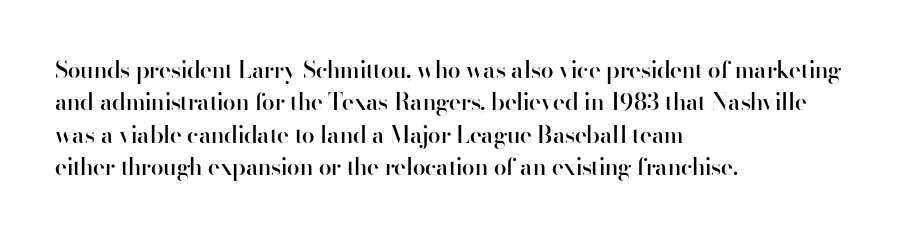
{"italic": "no", "bold": "semi", "underline": "no", "align": "left", "line_spacing": "normal", "line_spacing_ratio": 1.41, "letter_spacing": "normal", "letter_spacing_em": 0.0, "glyph_px": 23}
